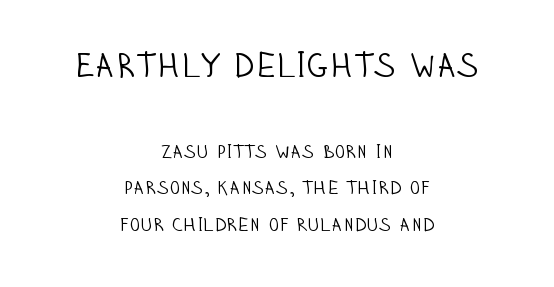
A typesetter would call this zero additional tracking. Tall strokes in this sample are plumb rather than angled. Bare-footed words on every line. Examine the stroke ends and you'll find no serifs.
